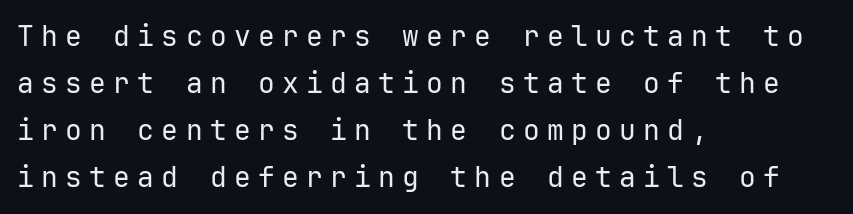
{"serif": "no", "italic": "no", "bold": "no", "weight": "regular", "width": "normal", "stroke_contrast": "low", "x_height": "medium", "monospaced": "yes", "underline": "no", "align": "left", "line_spacing": "normal", "line_spacing_ratio": 1.68, "letter_spacing": "wide", "letter_spacing_em": 0.26, "glyph_px": 28}
